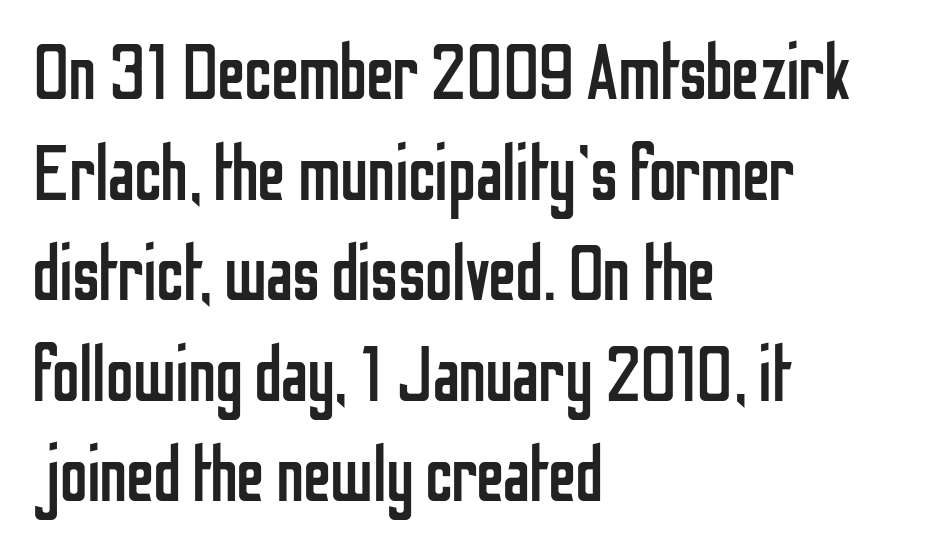
Leftover space on each line is placed entirely after the last word. Do the letters lean? They stand straight. This block has exactly the height ordinary leading produces. This is not heavy type; no bold has been used.
